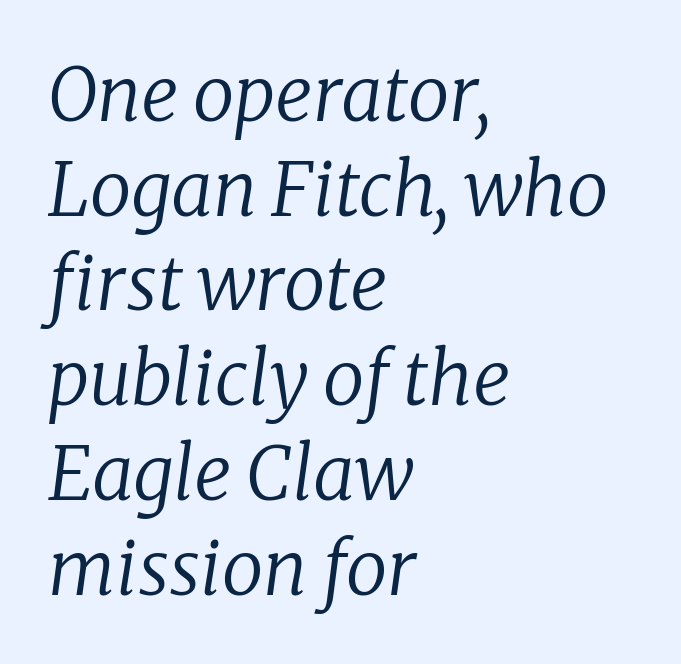
Stroke terminals: seriffed. Would a proofreader flag this as italicized? Yes. No word sits above an underline. Leftover space on each line is placed entirely after the last word. You could not count columns in this text — the font is proportionally spaced. The font sits on the lighter half of the weight spectrum, regular included.
